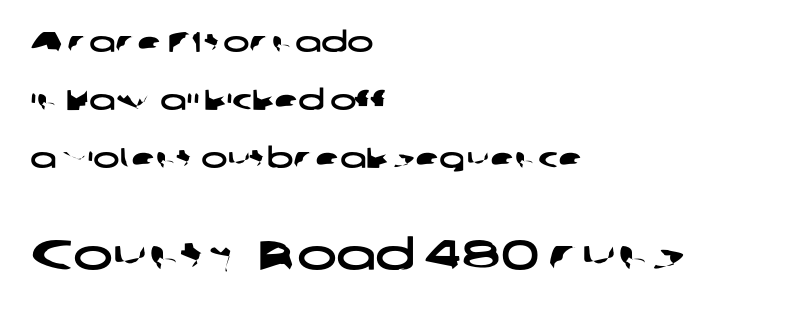
{"serif": "no", "width": "wide", "stroke_contrast": "low", "x_height": "medium", "monospaced": "no", "underline": "no", "align": "left", "line_spacing": "loose", "line_spacing_ratio": 2.07, "letter_spacing": "normal", "letter_spacing_em": 0.0, "larger_block": "second", "size_ratio": 1.5, "glyph_px": 42}
